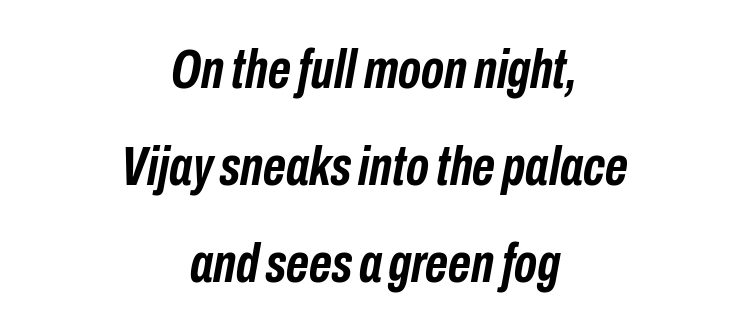
Q: Is the text bold? A: Yes.
Q: Is the text italic (slanted)? A: Yes, it leans right by about 10 degrees.
Q: Is the text underlined? A: No.
Q: How is the paragraph aligned? A: Centered.
Q: Is the spacing between letters normal or unusually wide? A: Normal.
Q: Width (condensed, normal, or wide)? A: Condensed.
Q: Stroke contrast? A: Low.
Q: x-height? A: Medium.
Q: Monospaced? A: No.
